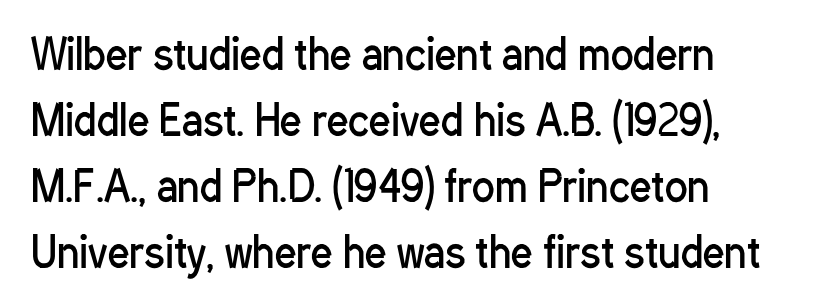
Q: Is the text bold? A: No.
Q: Is the text italic (slanted)? A: No, it is upright.
Q: Is the typeface a serif or a sans-serif typeface? A: Sans-serif.
Q: Is the text underlined? A: No.
Q: How is the paragraph aligned? A: Left-aligned.
Q: Is the spacing between letters normal or unusually wide? A: Normal.
Q: Is the spacing between lines tight, normal or loose? A: Normal.
Q: Width (condensed, normal, or wide)? A: Condensed.
Q: Stroke contrast? A: Low.
Q: x-height? A: Medium.
Q: Monospaced? A: No.
